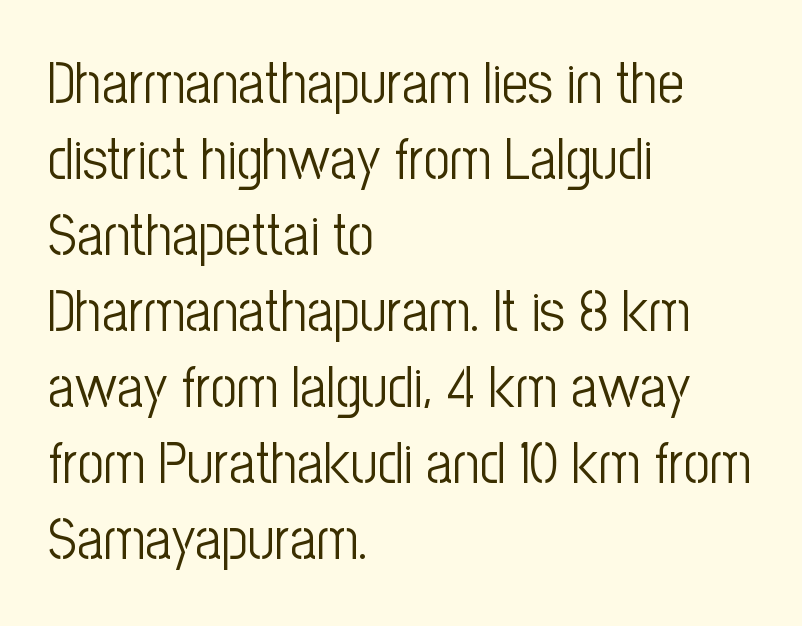
Q: Is the text bold? A: No.
Q: Is the text italic (slanted)? A: No, it is upright.
Q: Is the typeface a serif or a sans-serif typeface? A: Sans-serif.
Q: Is the text underlined? A: No.
Q: How is the paragraph aligned? A: Left-aligned.
Q: Is the spacing between letters normal or unusually wide? A: Normal.
Q: Is the spacing between lines tight, normal or loose? A: Normal.
Q: Width (condensed, normal, or wide)? A: Condensed.
Q: Stroke contrast? A: Low.
Q: x-height? A: Medium.
Q: Monospaced? A: No.
